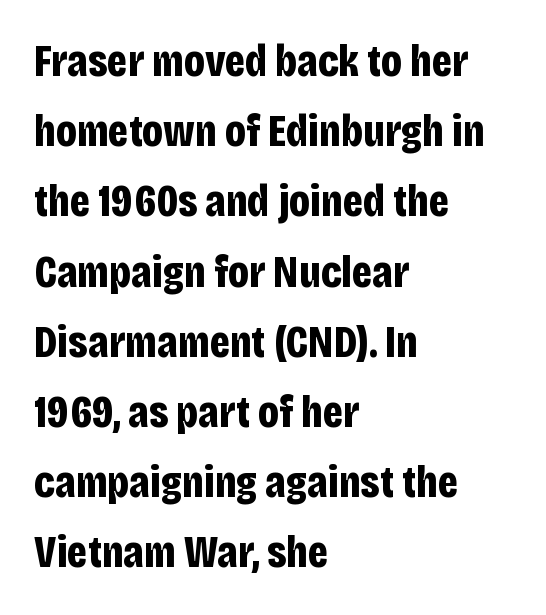
{"serif": "no", "italic": "no", "bold": "yes", "weight": "bold", "width": "condensed", "stroke_contrast": "low", "x_height": "large", "monospaced": "no", "underline": "no", "align": "left", "line_spacing": "normal", "line_spacing_ratio": 1.56, "letter_spacing": "normal", "letter_spacing_em": 0.0, "glyph_px": 45}
